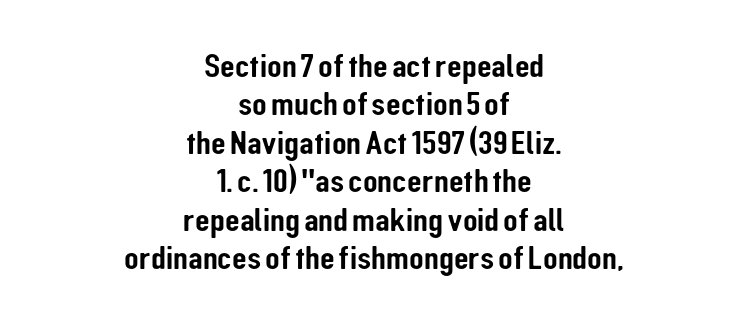
The image shows 34 px condensed sans-serif type, upright; set centered, tight line spacing (1.13x), normal letter spacing, not underlined; low stroke contrast and a medium x-height.
